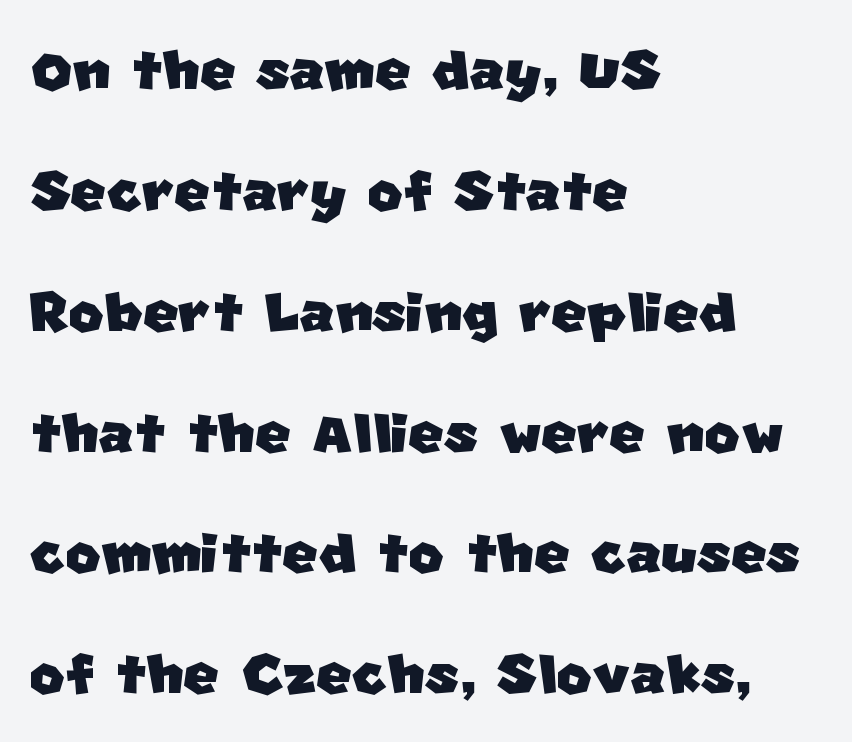
{"serif": "no", "width": "normal", "stroke_contrast": "low", "x_height": "large", "monospaced": "no", "underline": "no", "align": "left", "line_spacing": "normal", "line_spacing_ratio": 1.59, "letter_spacing": "normal", "letter_spacing_em": 0.0, "glyph_px": 76}
